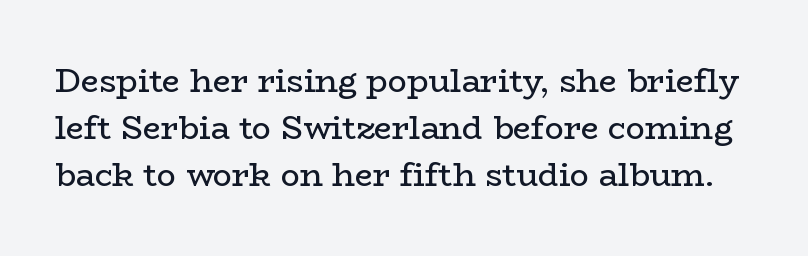
Successive baselines arrive at the customary interval. The horizontal fit of the characters is conventional and even. Posture: straight, roman, zero tilt. Only glyphs here, with clear space below each row.
